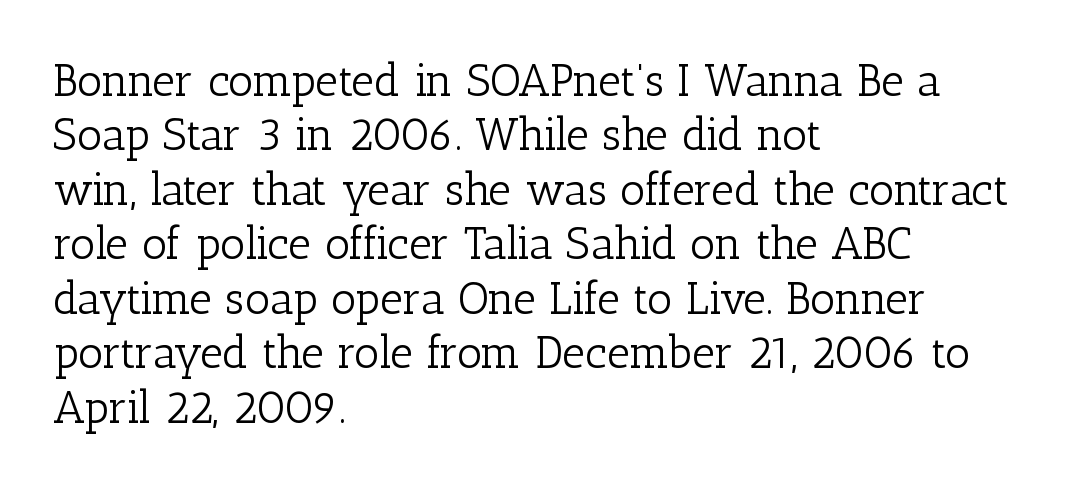
The image shows 45 px light serif type, upright; set left-aligned, line spacing 1.21x, normal letter spacing, not underlined; low stroke contrast and a medium x-height.
